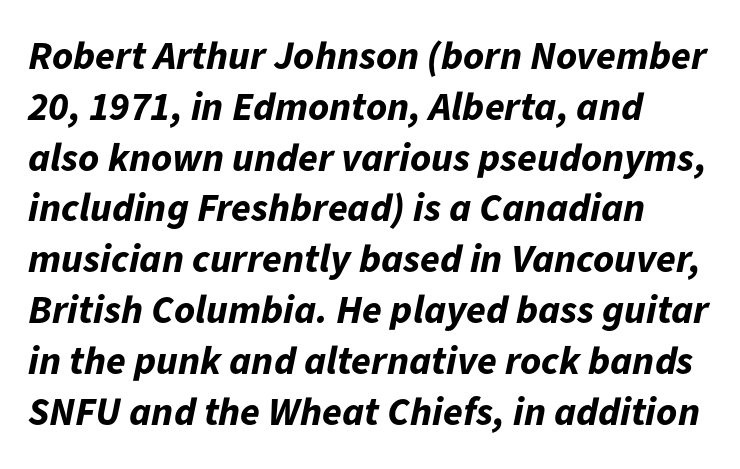
{"italic": "yes", "lean": "right", "slant_degrees": 11, "bold": "yes", "weight": "bold", "width": "normal", "stroke_contrast": "low", "x_height": "medium", "monospaced": "no", "underline": "no", "align": "left", "line_spacing": "normal", "line_spacing_ratio": 1.27, "letter_spacing": "normal", "letter_spacing_em": 0.0, "glyph_px": 40}
